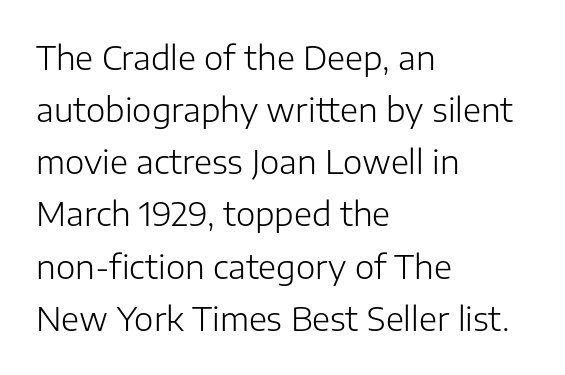
Italic: no, the glyphs are upright roman. Nope, no serifs anywhere on these letters. The area under the type is left untouched. Baseline-to-baseline distance is the conventional proportion of letter height. The paragraph shown leans on its left margin. Here the designer chose a conventional face with non-uniform glyph widths.
